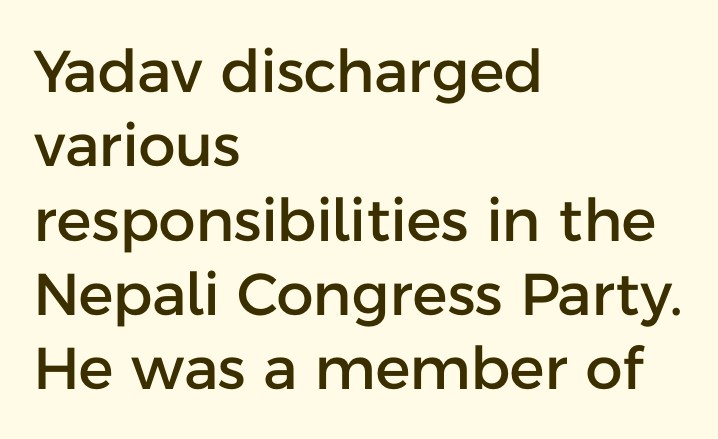
{"serif": "no", "italic": "no", "width": "normal", "stroke_contrast": "low", "x_height": "medium", "monospaced": "no", "underline": "no", "align": "left", "line_spacing": "normal", "line_spacing_ratio": 1.26, "letter_spacing": "normal", "letter_spacing_em": 0.0, "glyph_px": 59}
